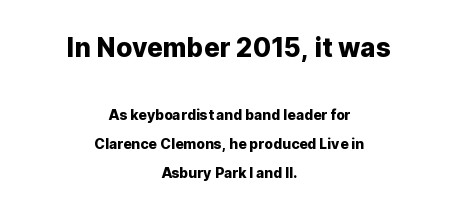
The image shows 26 px text type, upright; set centered, loose line spacing (2.08x), normal letter spacing, not underlined; the first (top) block is 1.86x larger.
